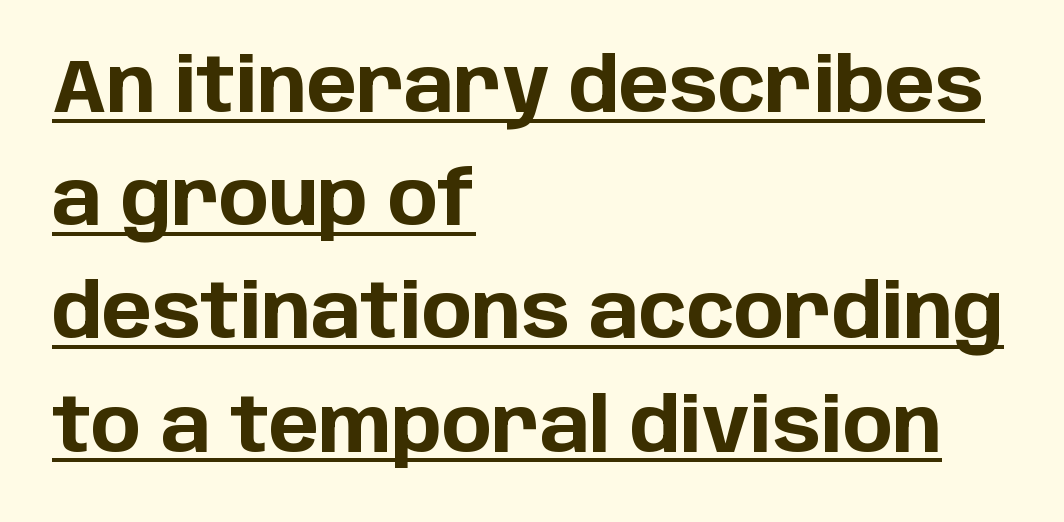
{"serif": "no", "italic": "no", "bold": "yes", "weight": "bold", "width": "normal", "stroke_contrast": "low", "x_height": "large", "monospaced": "no", "underline": "yes", "align": "left", "line_spacing": "normal", "line_spacing_ratio": 1.51, "letter_spacing": "normal", "letter_spacing_em": 0.0, "glyph_px": 75}
